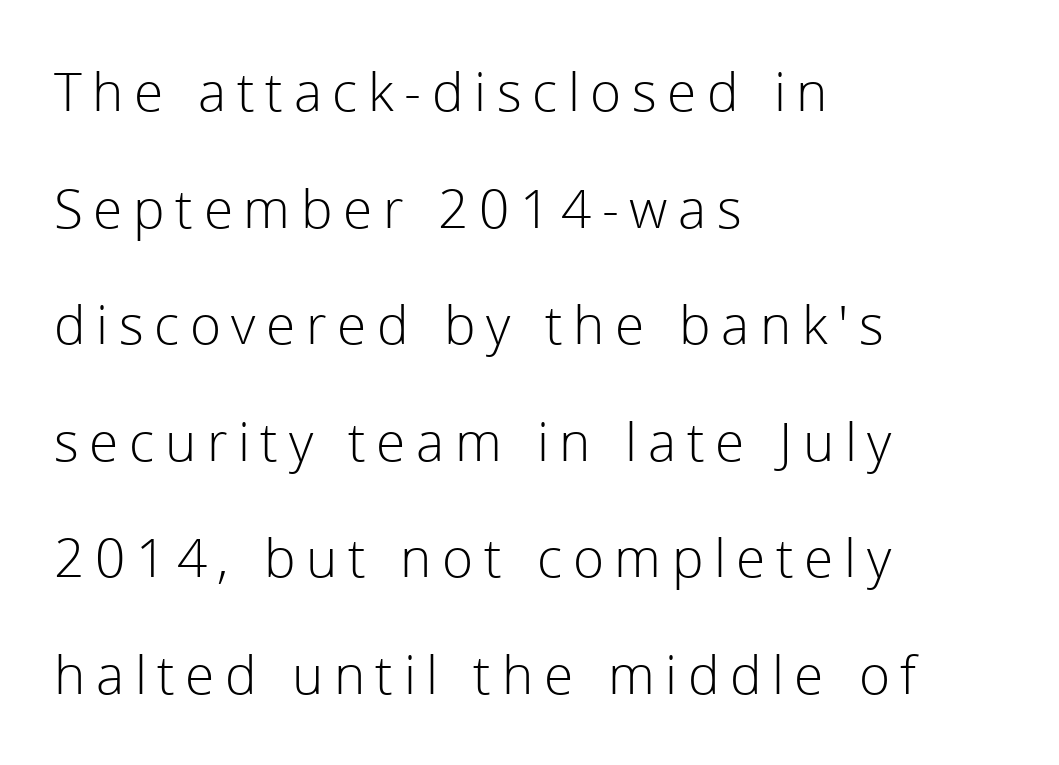
{"serif": "no", "italic": "no", "bold": "no", "weight": "light", "width": "normal", "x_height": "medium", "monospaced": "no", "underline": "no", "align": "left", "line_spacing": "loose", "line_spacing_ratio": 2.2, "letter_spacing": "wide", "letter_spacing_em": 0.2, "glyph_px": 53}
